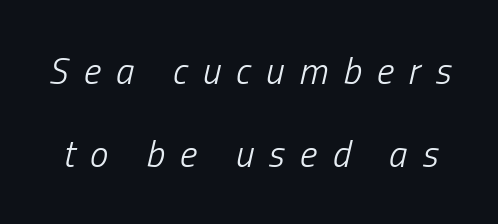
The image shows 37 px light, condensed type, italic (leaning right); set loose line spacing (2.24x), unusually wide letter spacing (+0.41 em), not underlined; low stroke contrast and a medium x-height.
